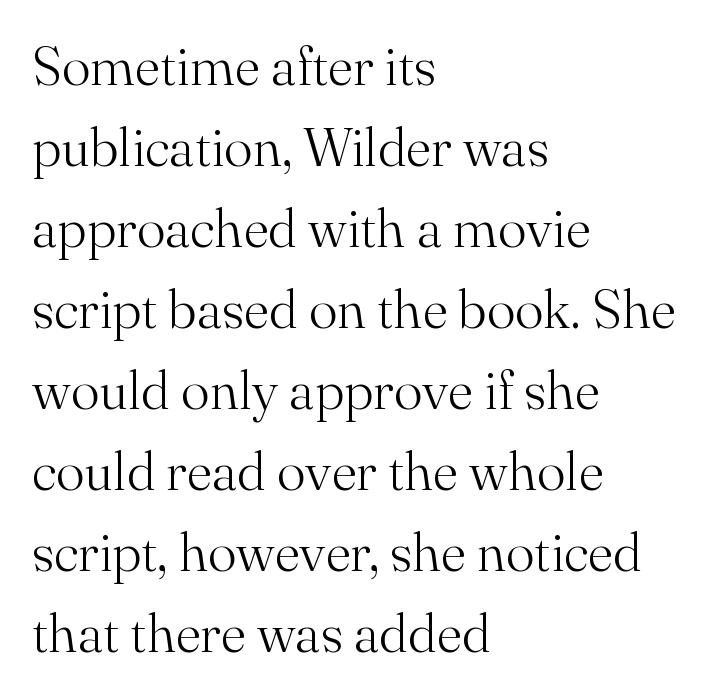
{"serif": "yes", "italic": "no", "bold": "no", "weight": "light", "width": "normal", "stroke_contrast": "medium", "x_height": "small", "monospaced": "no", "underline": "no", "align": "left", "line_spacing": "normal", "line_spacing_ratio": 1.5, "letter_spacing": "normal", "letter_spacing_em": 0.0, "glyph_px": 54}
